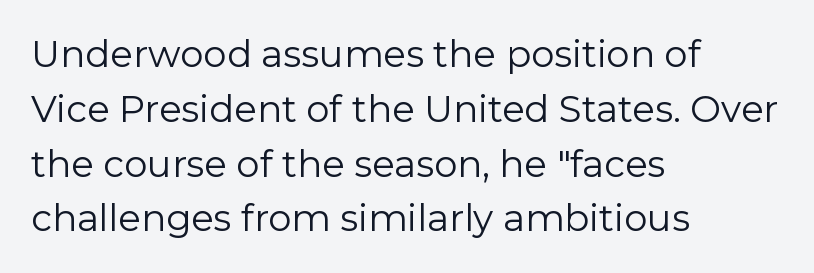
This sample has the flowing, uneven cadence of proportional lettering. Classification — sans serif. Is the type heavy? It reads as light-to-regular instead. Is the letter spacing exaggerated? No — it looks like the ordinary default. Ordinary non-slanted type is in use. Each row of text sits above clean, open space.
